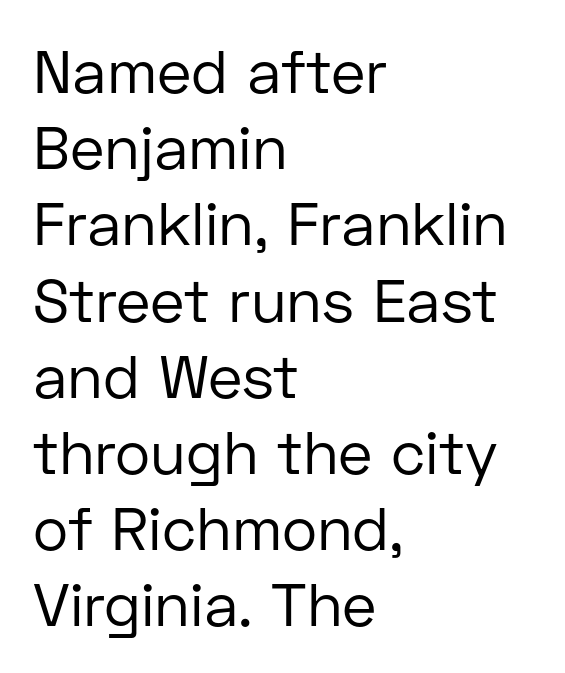
Q: Is the text bold? A: No.
Q: Is the text italic (slanted)? A: No, it is upright.
Q: Is the typeface a serif or a sans-serif typeface? A: Sans-serif.
Q: Is the text underlined? A: No.
Q: How is the paragraph aligned? A: Left-aligned.
Q: Is the spacing between letters normal or unusually wide? A: Normal.
Q: Is the spacing between lines tight, normal or loose? A: Normal.
Q: Width (condensed, normal, or wide)? A: Normal.
Q: Stroke contrast? A: Low.
Q: x-height? A: Medium.
Q: Monospaced? A: No.
